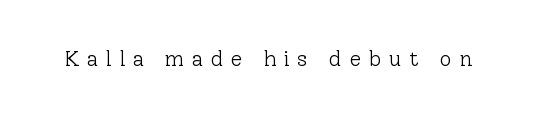
Look at the tracking — it's clearly loosened, letters drifting apart. Unlike italic type, these characters show no tilt at all. A quiet, ordinary-to-light weight characterises the typeface. This rendering features lettering with no underline.
